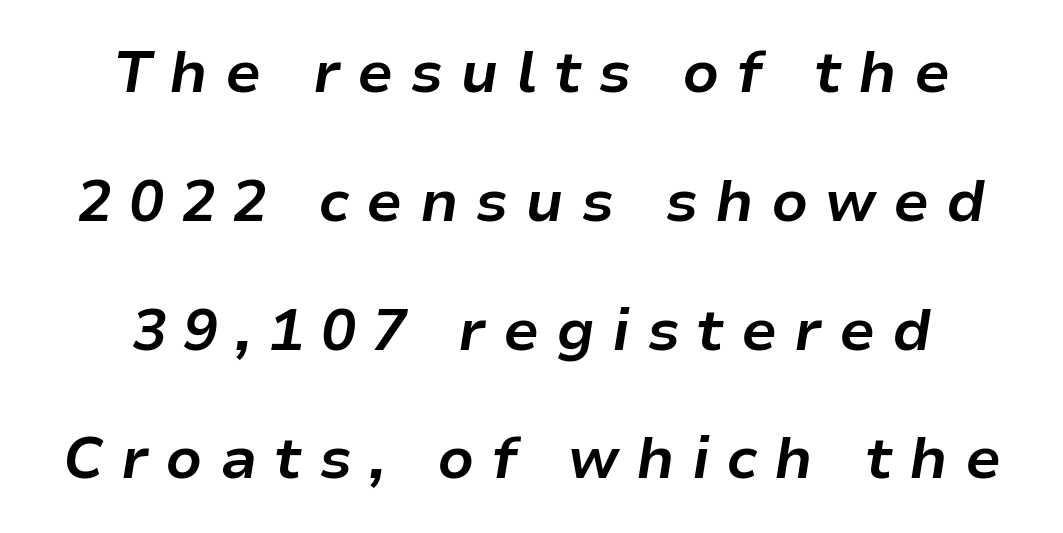
{"italic": "yes", "lean": "right", "slant_degrees": 9, "bold": "yes", "weight": "bold", "width": "normal", "stroke_contrast": "low", "x_height": "medium", "monospaced": "no", "underline": "no", "align": "center", "line_spacing": "loose", "line_spacing_ratio": 2.22, "letter_spacing": "wide", "letter_spacing_em": 0.29, "glyph_px": 58}
